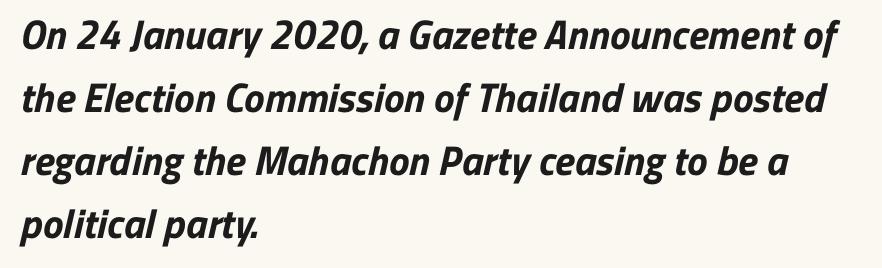
{"serif": "no", "bold": "yes", "weight": "bold", "width": "normal", "stroke_contrast": "low", "x_height": "medium", "monospaced": "no", "underline": "no", "align": "left", "line_spacing": "normal", "line_spacing_ratio": 1.54, "letter_spacing": "normal", "letter_spacing_em": 0.0, "glyph_px": 41}
